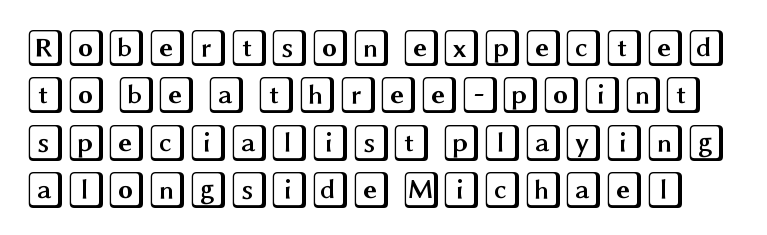
Q: Is the text italic (slanted)? A: No, it is upright.
Q: Is the text underlined? A: No.
Q: Is the spacing between letters normal or unusually wide? A: Normal.
Q: Is the spacing between lines tight, normal or loose? A: Normal.
Q: Width (condensed, normal, or wide)? A: Wide.
Q: x-height? A: Large.
